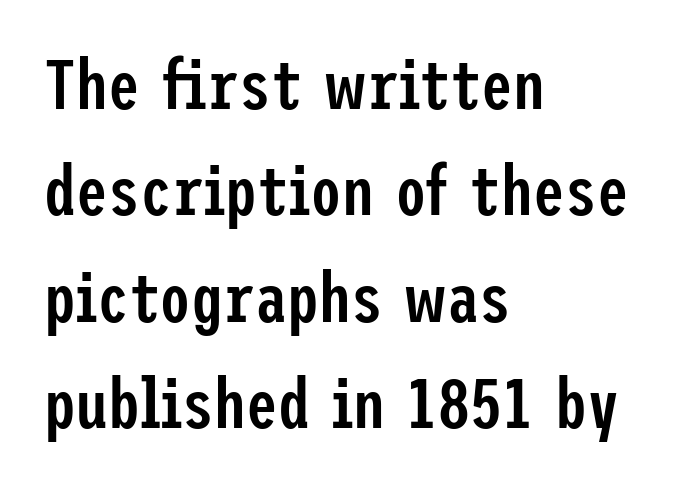
{"serif": "no", "italic": "no", "bold": "semi", "weight": "semibold", "width": "condensed", "stroke_contrast": "low", "x_height": "medium", "underline": "no", "align": "left", "line_spacing": "normal", "line_spacing_ratio": 1.5, "letter_spacing": "normal", "letter_spacing_em": 0.0, "glyph_px": 71}
